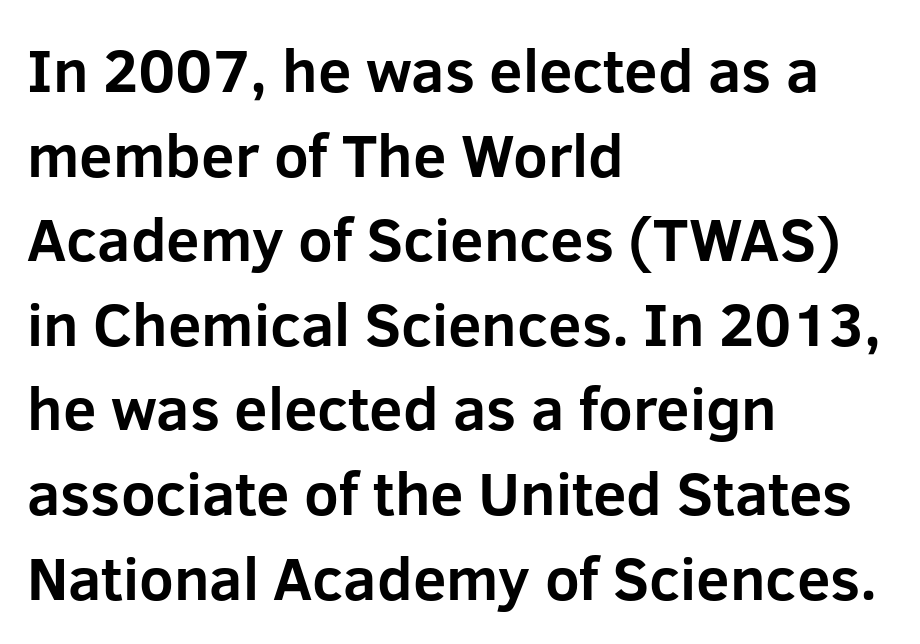
You can tell from the bare stems that sans-serif type was used. The letters are bold, with thick, heavy strokes. The lines are quadded left. The foot of each line stays bare and open.
